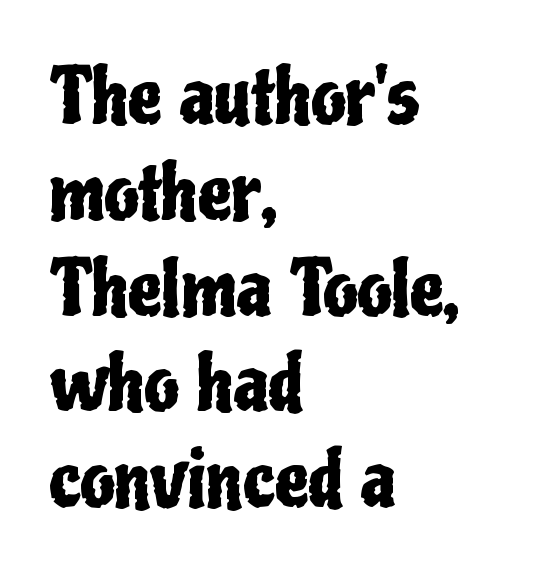
{"serif": "no", "italic": "no", "width": "condensed", "stroke_contrast": "low", "x_height": "medium", "monospaced": "no", "underline": "no", "align": "left", "line_spacing": "normal", "line_spacing_ratio": 1.26, "letter_spacing": "normal", "letter_spacing_em": 0.0, "glyph_px": 76}
